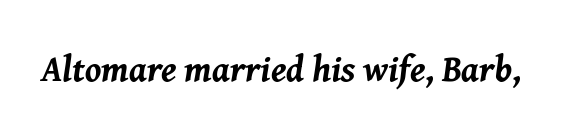
The face used here has the dense, thick strokes of a bold. A typesetter would call this proportional, since set widths differ per character. The face used here has a pronounced slope to its letters. The specimen omits any rule beneath the text block's lines.
